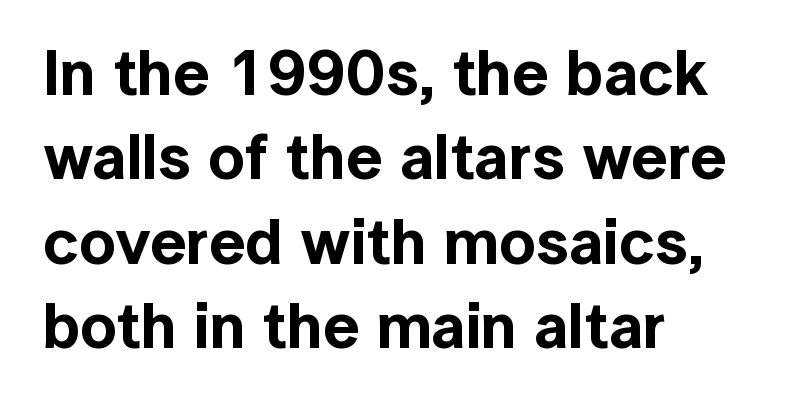
{"serif": "no", "italic": "no", "width": "normal", "x_height": "medium", "monospaced": "no", "underline": "no", "align": "left", "line_spacing": "normal", "line_spacing_ratio": 1.32, "letter_spacing": "normal", "letter_spacing_em": 0.0, "glyph_px": 64}
